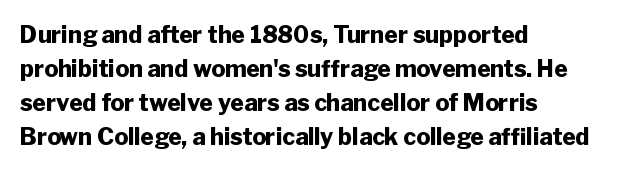
The image shows 23 px bold type, upright; set left-aligned, normal line spacing (1.48x), normal letter spacing, not underlined.
